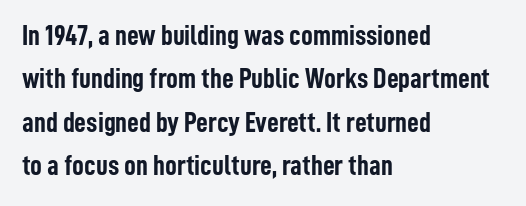
{"serif": "no", "italic": "no", "bold": "yes", "weight": "semibold", "width": "condensed", "stroke_contrast": "low", "x_height": "medium", "monospaced": "no", "underline": "no", "align": "left", "line_spacing": "normal", "line_spacing_ratio": 1.5, "letter_spacing": "normal", "letter_spacing_em": 0.0, "glyph_px": 29}
